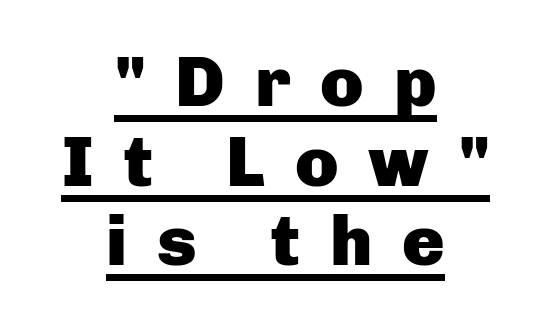
The image shows 71 px heavy sans-serif type, upright; set centered, tight line spacing (1.12x), unusually wide letter spacing (+0.42 em), underlined; low stroke contrast and a medium x-height.
